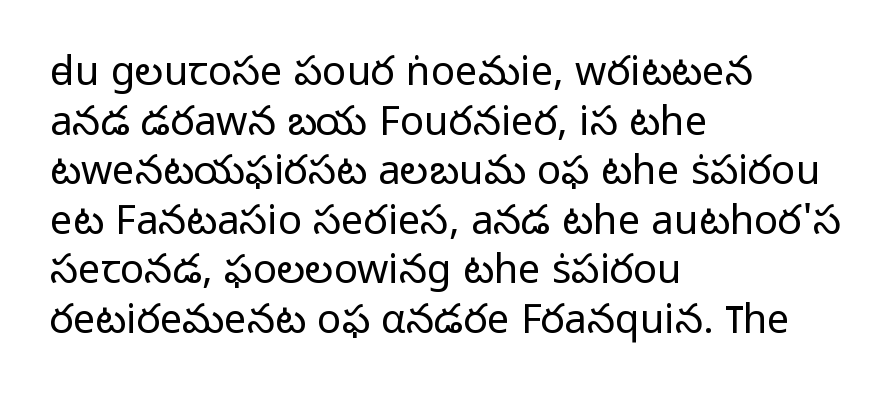
The image shows 40 px light sans-serif type, upright; set left-aligned, line spacing 1.24x, normal letter spacing, not underlined; low stroke contrast and a medium x-height.
